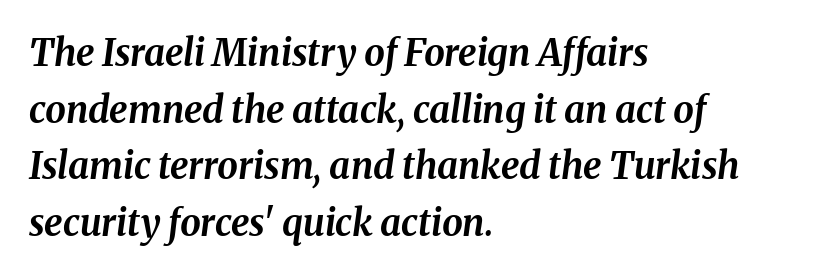
Heavy, bold letterforms. This sample has the flowing, uneven cadence of proportional lettering. The leading is moderate, giving the passage an even texture. The paragraph shown leans on its left margin. Check under the words: just untouched page.
